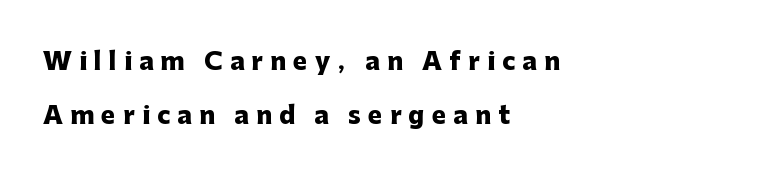
{"italic": "no", "bold": "yes", "underline": "no", "align": "left", "line_spacing": "loose", "line_spacing_ratio": 2.25, "letter_spacing": "wide", "letter_spacing_em": 0.3, "glyph_px": 24}
